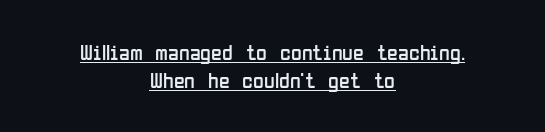
Q: Is the text bold? A: No.
Q: Is the text italic (slanted)? A: No, it is upright.
Q: Is the text underlined? A: Yes.
Q: How is the paragraph aligned? A: Centered.
Q: Is the spacing between letters normal or unusually wide? A: Normal.
Q: Is the spacing between lines tight, normal or loose? A: Normal.
